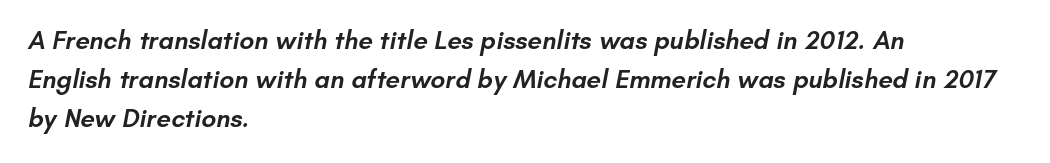
Semibold letterforms, between regular and bold. Regular leading. Unmarked baselines from the first word to the last. Does extra space separate the letters? No, they use regular spacing.
